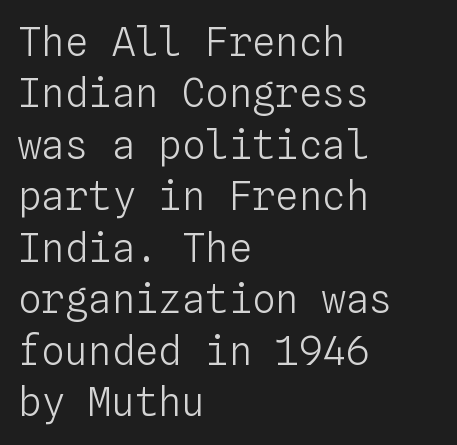
The image shows 39 px light type, upright, monospaced; set left-aligned, normal line spacing (1.32x), normal letter spacing, not underlined; low stroke contrast and a medium x-height.
